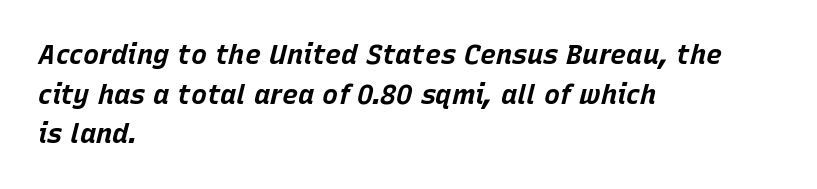
Q: Is the text bold? A: Yes.
Q: Is the text italic (slanted)? A: Yes, it leans right by about 15 degrees.
Q: Is the text underlined? A: No.
Q: How is the paragraph aligned? A: Left-aligned.
Q: Is the spacing between letters normal or unusually wide? A: Normal.
Q: Is the spacing between lines tight, normal or loose? A: Normal.
